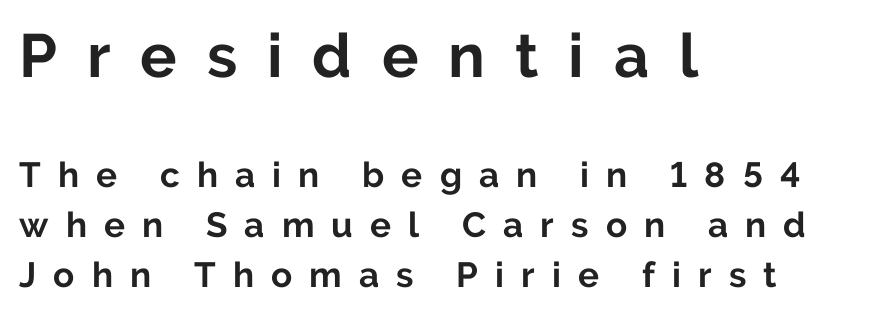
The image shows 61 px bold sans-serif type, upright; set left-aligned, normal line spacing (1.42x), unusually wide letter spacing (+0.49 em), not underlined; the first (top) block is 1.74x larger; low stroke contrast and a medium x-height.
